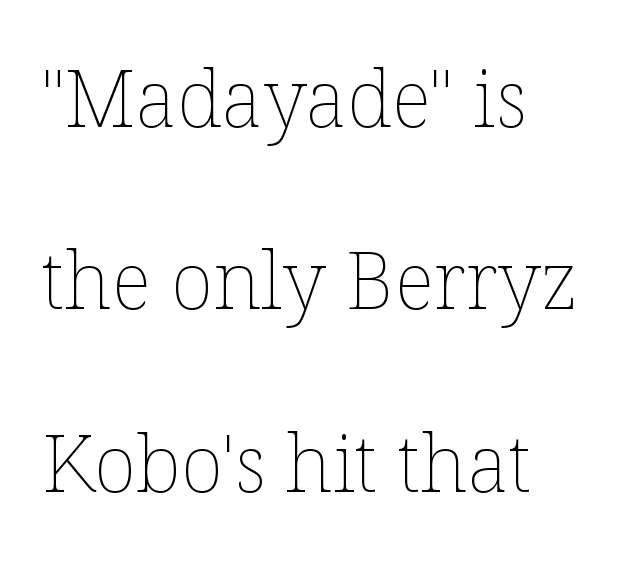
{"italic": "no", "bold": "no", "weight": "thin", "width": "normal", "stroke_contrast": "low", "x_height": "medium", "monospaced": "no", "underline": "no", "align": "left", "line_spacing": "loose", "line_spacing_ratio": 2.31, "letter_spacing": "normal", "letter_spacing_em": 0.0, "glyph_px": 79}
